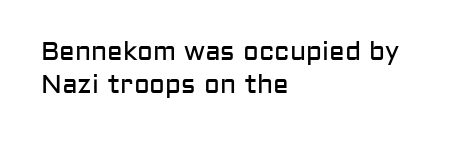
{"italic": "no", "bold": "no", "underline": "no", "align": "left", "line_spacing": "normal", "line_spacing_ratio": 1.27, "letter_spacing": "normal", "letter_spacing_em": 0.0, "glyph_px": 26}
